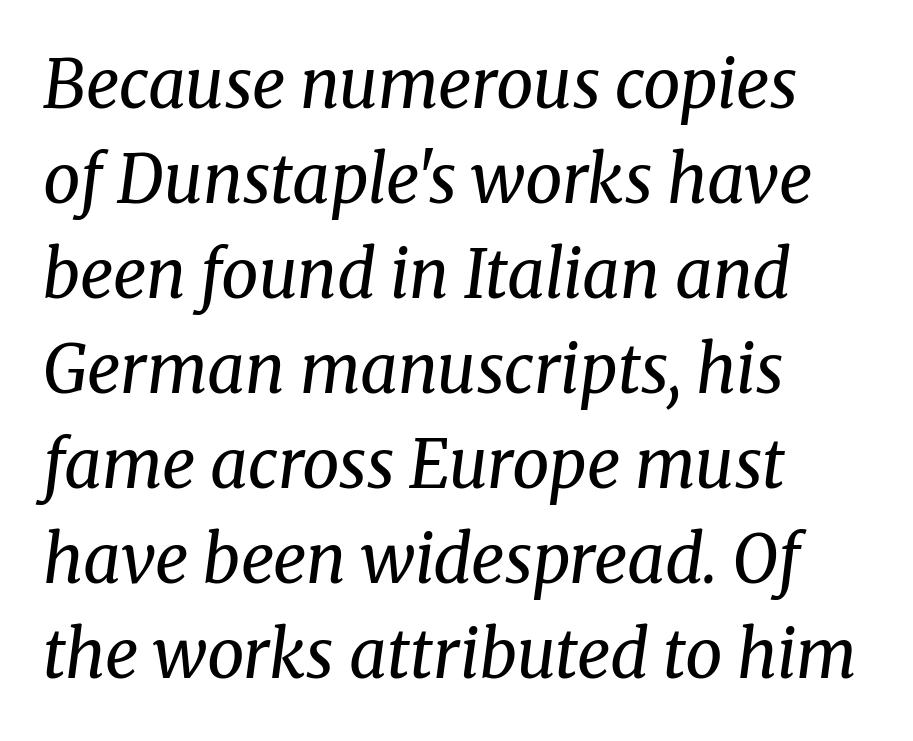
Q: Is the text bold? A: No.
Q: Is the text italic (slanted)? A: Yes, it leans right by about 8 degrees.
Q: Is the typeface a serif or a sans-serif typeface? A: Serif.
Q: Is the text underlined? A: No.
Q: How is the paragraph aligned? A: Left-aligned.
Q: Is the spacing between letters normal or unusually wide? A: Normal.
Q: Is the spacing between lines tight, normal or loose? A: Normal.
Q: Width (condensed, normal, or wide)? A: Normal.
Q: Stroke contrast? A: Medium.
Q: x-height? A: Medium.
Q: Monospaced? A: No.
